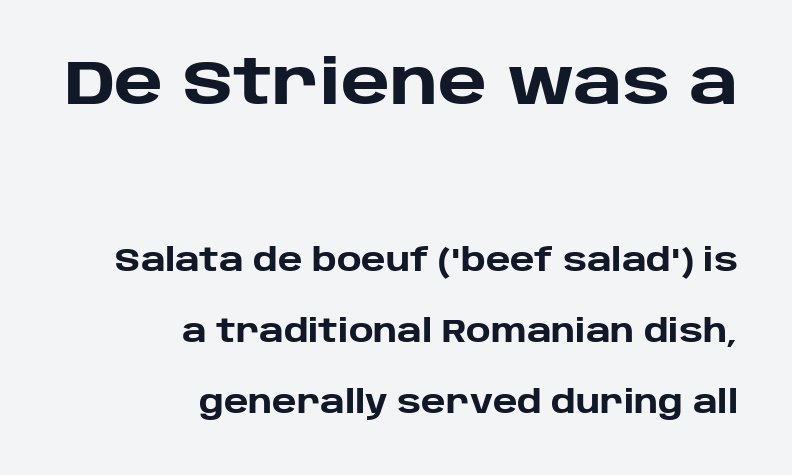
The image shows 62 px heavy sans-serif type, upright; set right-aligned, loose line spacing (2.29x), normal letter spacing, not underlined; the first (top) block is 2.0x larger; low stroke contrast and a large x-height.
